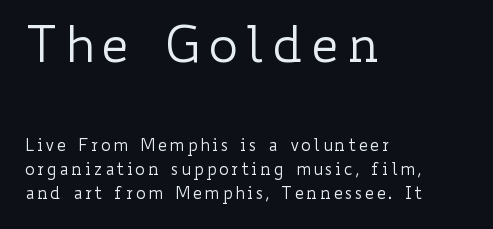
The passage shown is not underscored anywhere. Line spacing here is normal. The letters stand straight up with perfectly vertical stems. Proportional: the letters do not fall into vertical columns.
